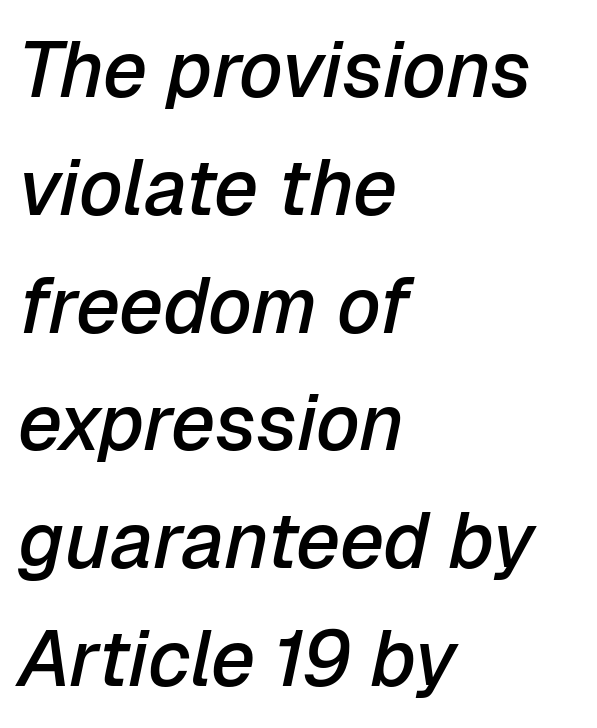
The image shows 78 px semibold type, italic (leaning right); set left-aligned, normal line spacing (1.51x), normal letter spacing, not underlined; low stroke contrast and a medium x-height.
